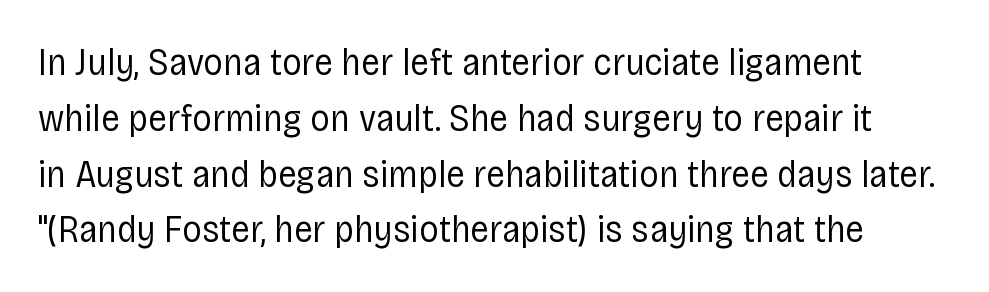
The gaps between neighbouring characters are ordinary and unremarkable. Looks like regular typesetting: each glyph gets only the width it needs. These lines sit exactly where default settings would place them. The letters stand straight up with perfectly vertical stems. Weight: regular or lighter. The foot of each line stays bare and open.
